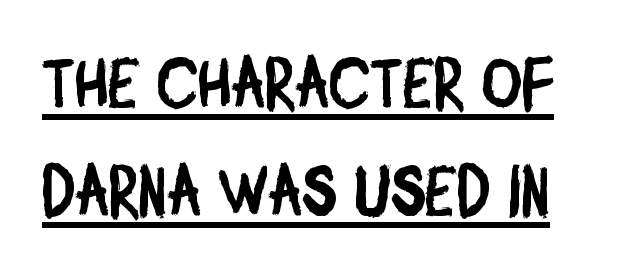
Each line of the rendering has a horizontal stroke beneath the glyphs. The face used here is proportionally spaced, like ordinary book or web type. Vertically, the passage feels balanced, rows spaced as you'd expect. Each letter's strokes conclude bluntly, with no projecting serifs. Look at the tracking — it's just the regular setting, nothing added.
